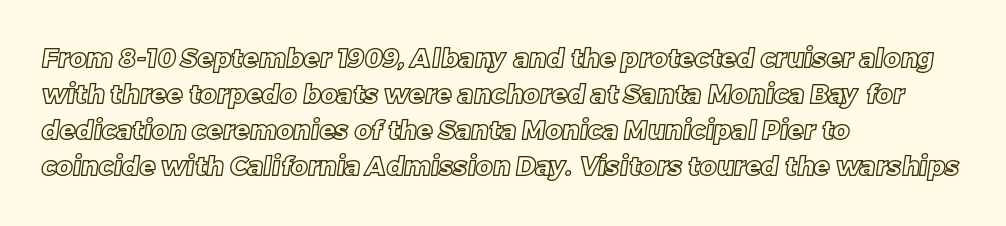
{"underline": "no", "align": "left", "line_spacing": "normal", "line_spacing_ratio": 1.39, "letter_spacing": "normal", "letter_spacing_em": 0.0, "glyph_px": 26}
